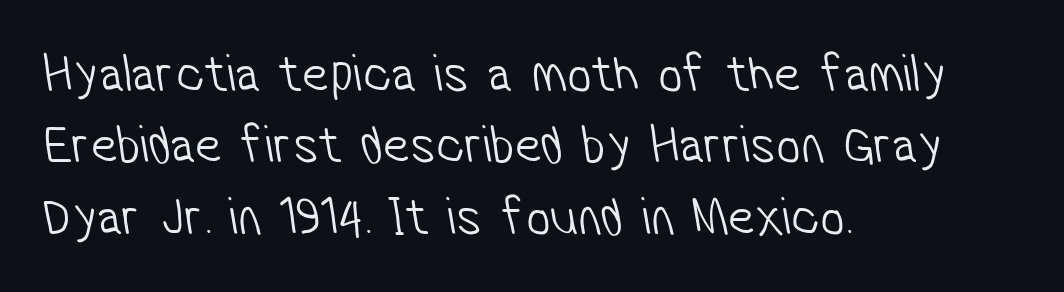
Q: Is the text bold? A: No.
Q: Is the typeface a serif or a sans-serif typeface? A: Sans-serif.
Q: Is the text underlined? A: No.
Q: How is the paragraph aligned? A: Left-aligned.
Q: Is the spacing between letters normal or unusually wide? A: Normal.
Q: Is the spacing between lines tight, normal or loose? A: Normal.
Q: Width (condensed, normal, or wide)? A: Condensed.
Q: Stroke contrast? A: Low.
Q: x-height? A: Medium.
Q: Monospaced? A: No.
